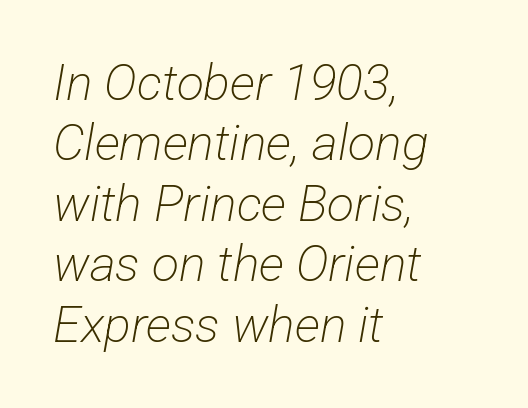
The image shows 50 px light, condensed sans-serif type; set left-aligned, line spacing 1.21x, normal letter spacing, not underlined; low stroke contrast and a medium x-height.
